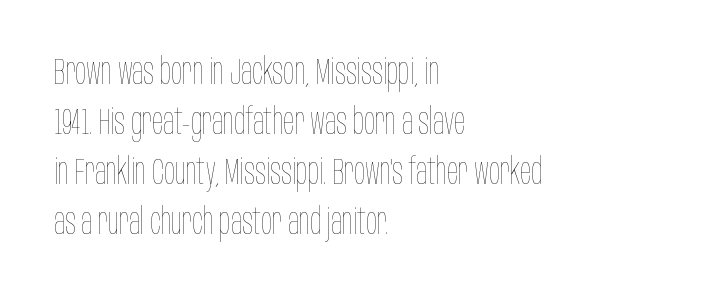
If you drew a line through each stem, it would be perfectly vertical. Character widths vary here, with narrow letters taking less room than wide ones. The baseline area is clear. The lines sit at an ordinary, default distance from one another. On a weight scale, this lands at 450 or below.
